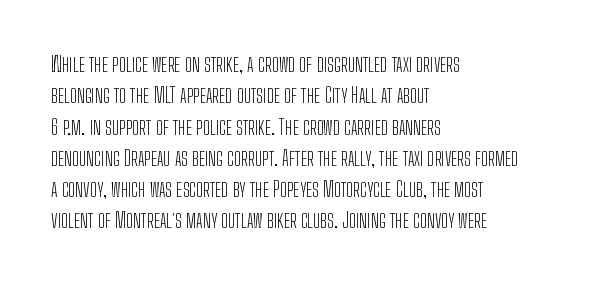
{"italic": "no", "bold": "no", "underline": "no", "align": "left", "line_spacing": "normal", "line_spacing_ratio": 1.49, "letter_spacing": "normal", "letter_spacing_em": 0.0, "glyph_px": 21}
